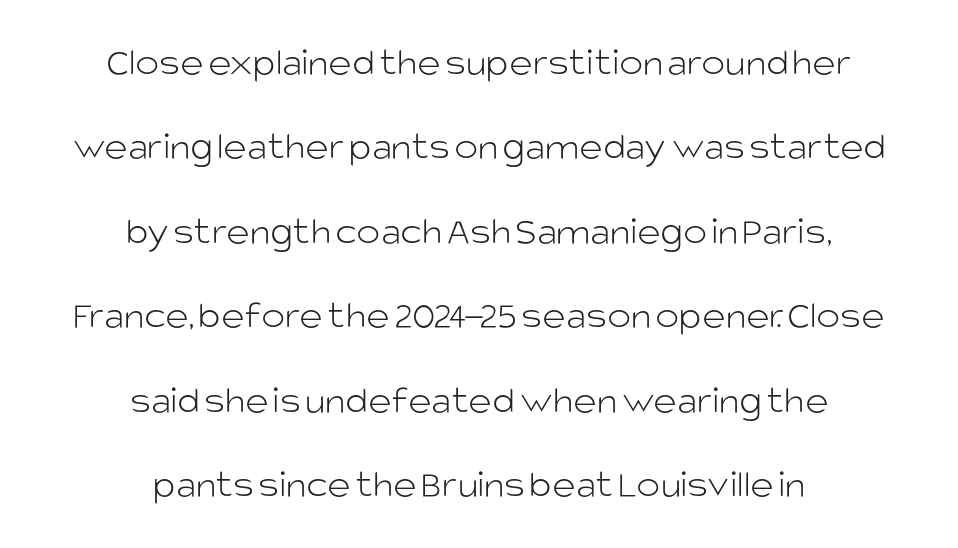
Q: Is the text bold? A: No.
Q: Is the text italic (slanted)? A: No, it is upright.
Q: Is the typeface a serif or a sans-serif typeface? A: Sans-serif.
Q: Is the text underlined? A: No.
Q: How is the paragraph aligned? A: Centered.
Q: Is the spacing between letters normal or unusually wide? A: Normal.
Q: Is the spacing between lines tight, normal or loose? A: Loose.
Q: Width (condensed, normal, or wide)? A: Normal.
Q: Stroke contrast? A: Low.
Q: x-height? A: Large.
Q: Monospaced? A: No.
